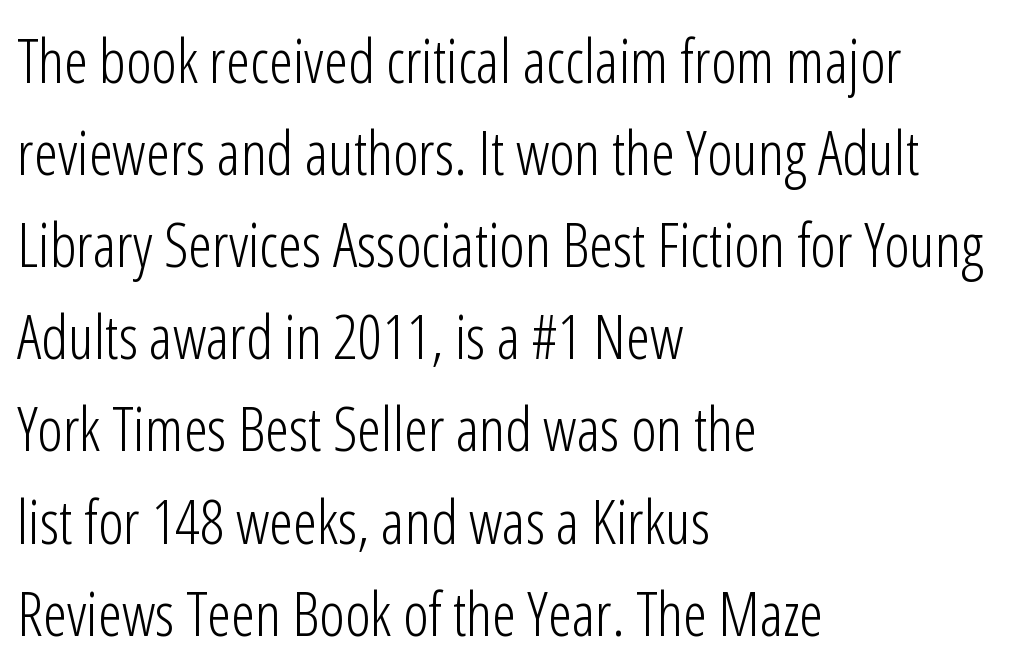
The image shows 61 px light, condensed sans-serif type, upright; set left-aligned, normal line spacing (1.51x), normal letter spacing, not underlined; low stroke contrast and a medium x-height.
